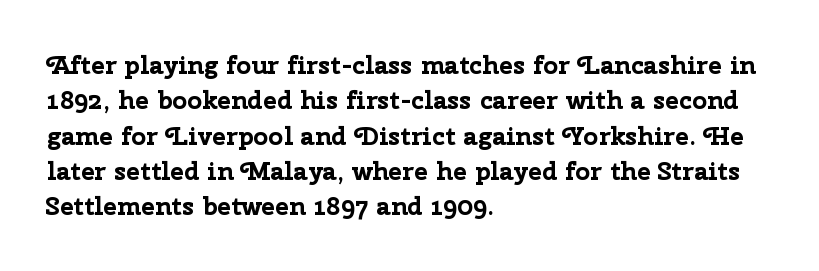
Normally led — the rows are evenly, conventionally spaced. A roman cut, with each character standing at attention. The gaps between neighbouring characters are ordinary and unremarkable. The words here are not underlined. Left-aligned paragraph, ragged on the right. The typesetting leans heavy: a genuine bold.
